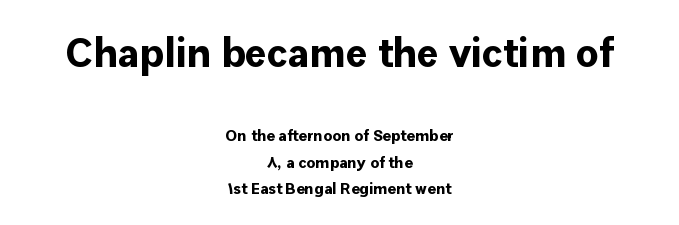
The image shows 41 px bold sans-serif type, upright; set centered, normal line spacing (1.68x), normal letter spacing, not underlined; the first (top) block is 2.56x larger; low stroke contrast and a medium x-height.
